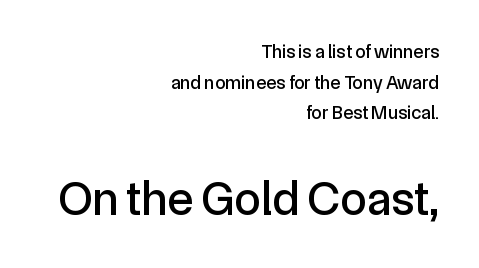
Q: Is the text italic (slanted)? A: No, it is upright.
Q: Is the typeface a serif or a sans-serif typeface? A: Sans-serif.
Q: Is the text underlined? A: No.
Q: How is the paragraph aligned? A: Right-aligned.
Q: Is the spacing between letters normal or unusually wide? A: Normal.
Q: Is the spacing between lines tight, normal or loose? A: Normal.
Q: Which block of text is set in a larger size, the first (top) or the second (bottom)? A: The second (bottom) one.
Q: Width (condensed, normal, or wide)? A: Normal.
Q: x-height? A: Medium.
Q: Monospaced? A: No.
